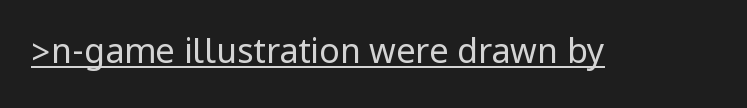
Stroke mass is kept to a normal reading level or below. This sample uses plain, unmodified letter spacing. Typographically, this falls in the sans-serif category. Somebody hit Ctrl+U on this one — the words are underlined.
